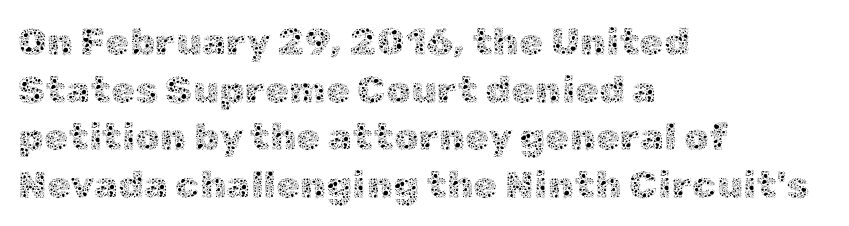
{"italic": "no", "bold": "no", "weight": "thin", "width": "normal", "x_height": "medium", "monospaced": "no", "underline": "no", "align": "left", "line_spacing_ratio": 1.22, "letter_spacing": "normal", "letter_spacing_em": 0.0, "glyph_px": 39}
